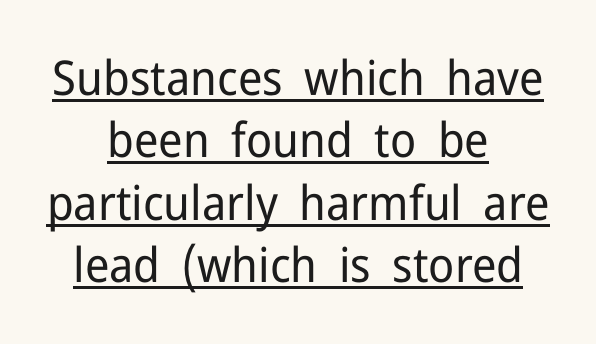
{"serif": "no", "italic": "no", "bold": "no", "weight": "regular", "width": "normal", "stroke_contrast": "low", "x_height": "medium", "monospaced": "no", "underline": "yes", "align": "center", "line_spacing": "normal", "line_spacing_ratio": 1.3, "letter_spacing": "normal", "letter_spacing_em": 0.0, "glyph_px": 48}
